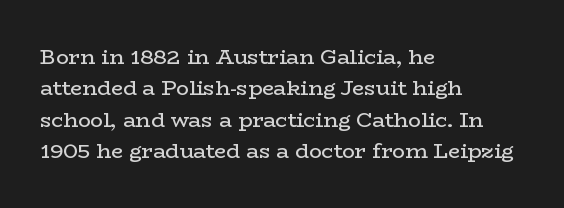
The image shows 21 px text type, upright; set left-aligned, normal line spacing (1.5x), normal letter spacing, not underlined.
